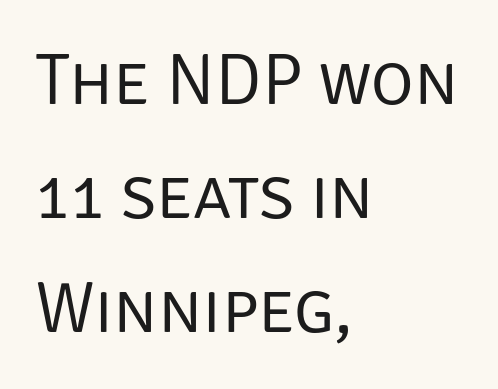
{"serif": "no", "italic": "no", "bold": "no", "weight": "regular", "width": "normal", "stroke_contrast": "low", "x_height": "large", "monospaced": "no", "underline": "no", "align": "left", "line_spacing": "normal", "line_spacing_ratio": 1.56, "letter_spacing": "normal", "letter_spacing_em": 0.0, "glyph_px": 73}
